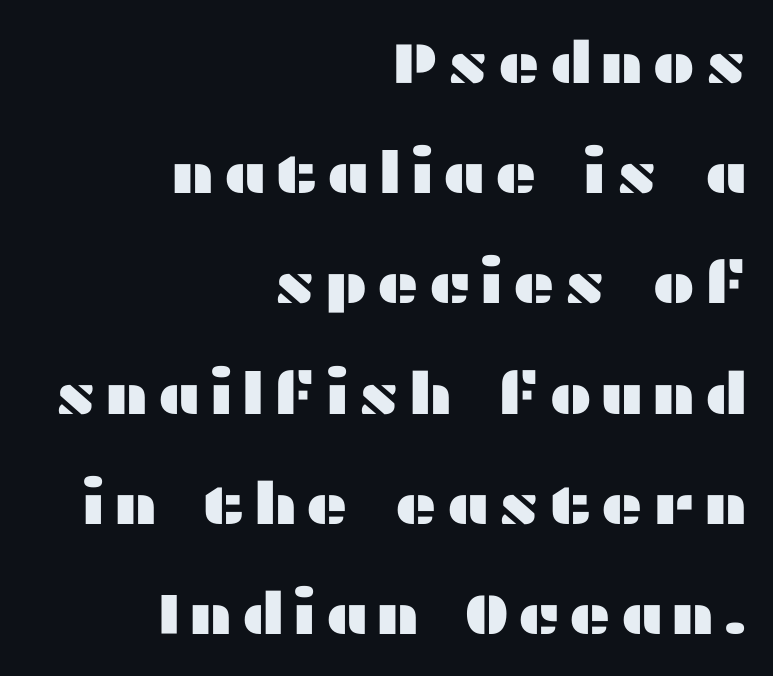
The image shows 58 px wide sans-serif type, upright; set right-aligned, loose line spacing (1.9x), not underlined; medium stroke contrast and a medium x-height.
